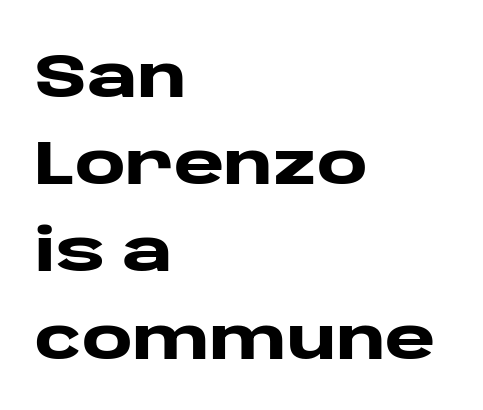
The image shows 61 px heavy, wide sans-serif type, upright; set left-aligned, normal line spacing (1.43x), normal letter spacing, not underlined; low stroke contrast and a large x-height.
